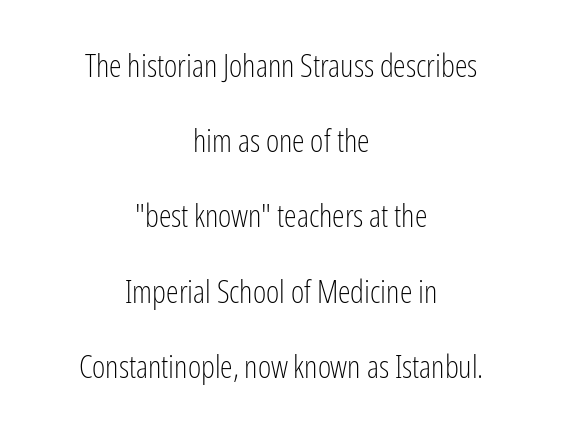
Q: Is the text bold? A: No.
Q: Is the text italic (slanted)? A: No, it is upright.
Q: Is the typeface a serif or a sans-serif typeface? A: Sans-serif.
Q: Is the text underlined? A: No.
Q: How is the paragraph aligned? A: Centered.
Q: Is the spacing between letters normal or unusually wide? A: Normal.
Q: Is the spacing between lines tight, normal or loose? A: Loose.
Q: Width (condensed, normal, or wide)? A: Condensed.
Q: Stroke contrast? A: Low.
Q: x-height? A: Medium.
Q: Monospaced? A: No.
